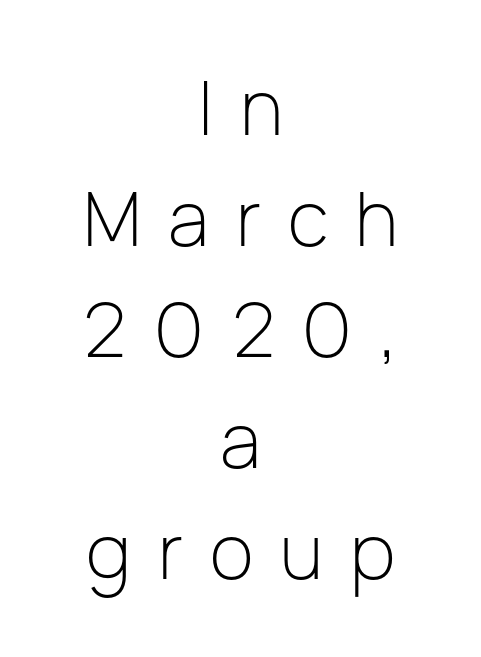
{"serif": "no", "italic": "no", "bold": "no", "weight": "light", "width": "normal", "stroke_contrast": "low", "x_height": "medium", "monospaced": "no", "underline": "no", "align": "center", "line_spacing": "normal", "line_spacing_ratio": 1.48, "letter_spacing": "wide", "letter_spacing_em": 0.36, "glyph_px": 75}
